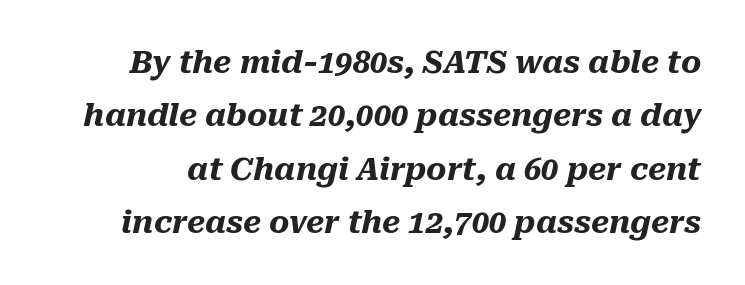
The glyphs look as if they've been sheared to an angle. A dark, heavy texture on the line: the type is bold. Does extra space separate the letters? No, they use regular spacing. Spacing verdict: proportional, widths tailored to each character. Descender tails drop into unmarked territory.
